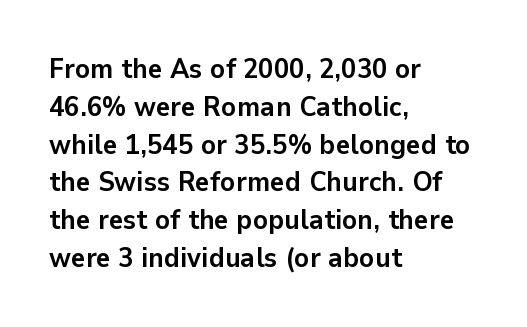
{"serif": "no", "italic": "no", "bold": "yes", "weight": "semibold", "width": "normal", "stroke_contrast": "low", "x_height": "medium", "monospaced": "no", "underline": "no", "align": "left", "line_spacing": "normal", "line_spacing_ratio": 1.35, "letter_spacing": "normal", "letter_spacing_em": 0.0, "glyph_px": 28}
